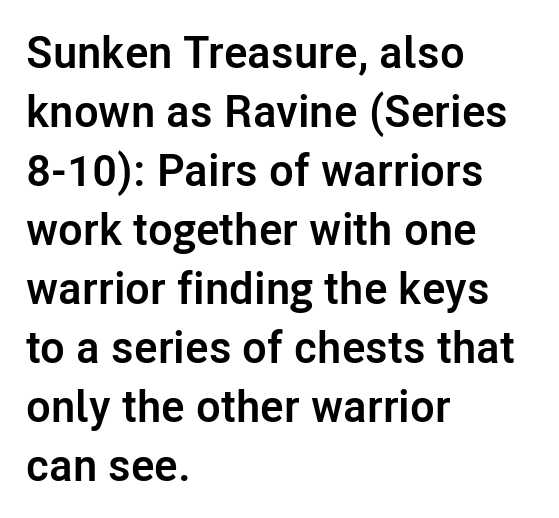
{"serif": "no", "italic": "no", "bold": "yes", "weight": "semibold", "width": "normal", "stroke_contrast": "low", "x_height": "medium", "monospaced": "no", "underline": "no", "align": "left", "line_spacing": "normal", "line_spacing_ratio": 1.31, "letter_spacing": "normal", "letter_spacing_em": 0.0, "glyph_px": 45}
